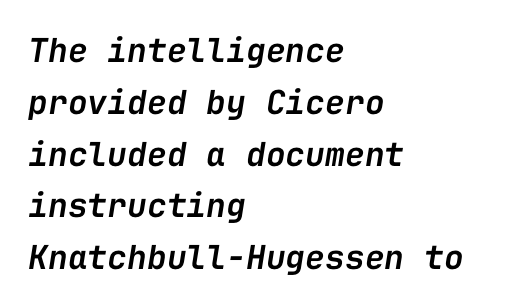
{"italic": "yes", "lean": "right", "slant_degrees": 9, "bold": "semi", "weight": "semibold", "width": "normal", "stroke_contrast": "low", "x_height": "medium", "monospaced": "yes", "underline": "no", "align": "left", "line_spacing": "normal", "line_spacing_ratio": 1.57, "letter_spacing": "normal", "letter_spacing_em": 0.0, "glyph_px": 33}
